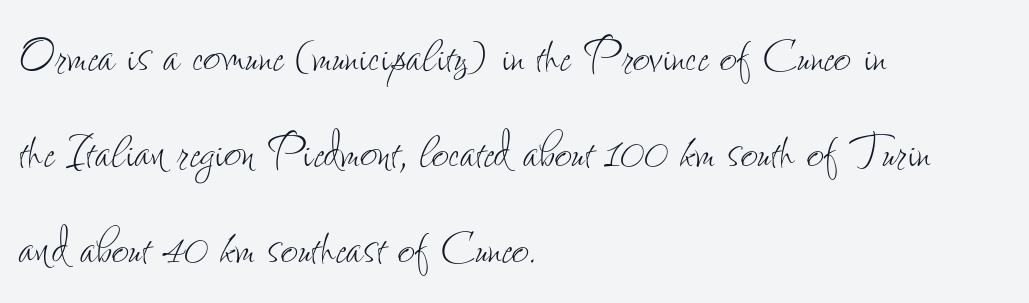
The image shows 60 px thin, condensed type; set left-aligned, normal line spacing (1.6x), normal letter spacing, not underlined; low stroke contrast and a small x-height.
